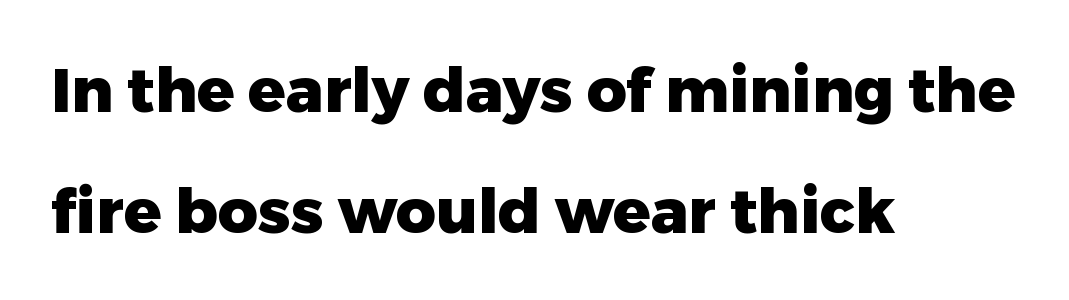
The image shows 62 px heavy sans-serif type, upright; set left-aligned, loose line spacing (1.95x), normal letter spacing, not underlined; low stroke contrast and a medium x-height.
